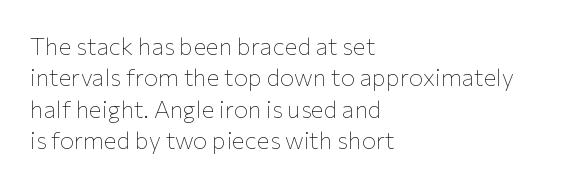
Q: Is the text bold? A: No.
Q: Is the text italic (slanted)? A: No, it is upright.
Q: Is the text underlined? A: No.
Q: How is the paragraph aligned? A: Left-aligned.
Q: Is the spacing between letters normal or unusually wide? A: Normal.
Q: Is the spacing between lines tight, normal or loose? A: Normal.
